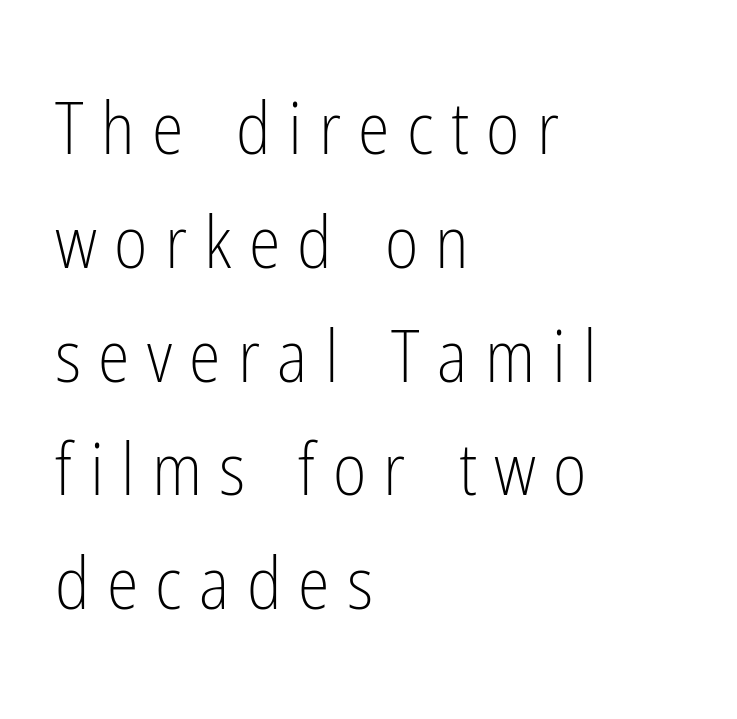
{"serif": "no", "italic": "no", "bold": "no", "weight": "light", "width": "condensed", "stroke_contrast": "low", "x_height": "medium", "monospaced": "no", "underline": "no", "align": "left", "line_spacing": "normal", "line_spacing_ratio": 1.58, "letter_spacing": "wide", "letter_spacing_em": 0.24, "glyph_px": 72}
